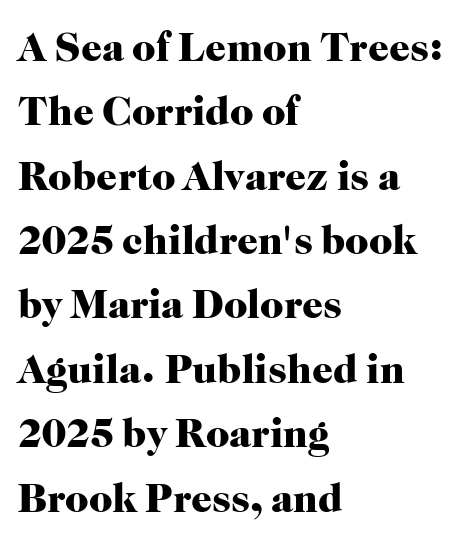
The image shows 41 px heavy serif type, upright; set left-aligned, normal line spacing (1.57x), normal letter spacing, not underlined; high stroke contrast and a medium x-height.
